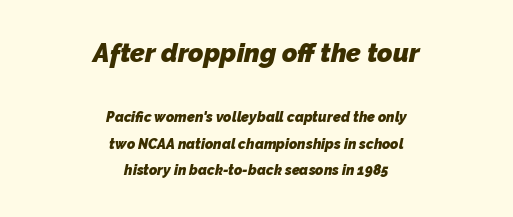
Two sizes are in play, and the larger belongs to the first block. Rows of type keep a wide berth in the vertical direction. Which margin do the lines hug? Neither — every line sits in the middle. There is no visible air inserted between adjacent glyphs. This is heavy type, rendered in bold. The gap between lines stays unmarked.
